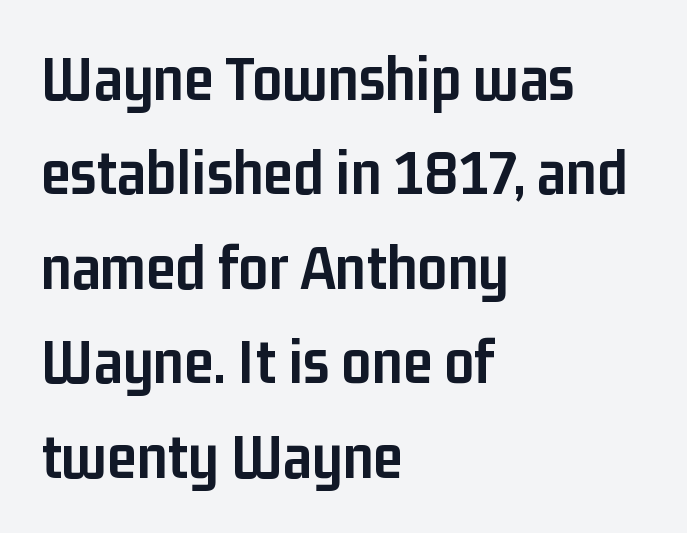
Q: Is the text bold? A: Yes.
Q: Is the text italic (slanted)? A: No, it is upright.
Q: Is the typeface a serif or a sans-serif typeface? A: Sans-serif.
Q: Is the text underlined? A: No.
Q: How is the paragraph aligned? A: Left-aligned.
Q: Is the spacing between letters normal or unusually wide? A: Normal.
Q: Is the spacing between lines tight, normal or loose? A: Normal.
Q: Width (condensed, normal, or wide)? A: Condensed.
Q: Stroke contrast? A: Low.
Q: x-height? A: Medium.
Q: Monospaced? A: No.
